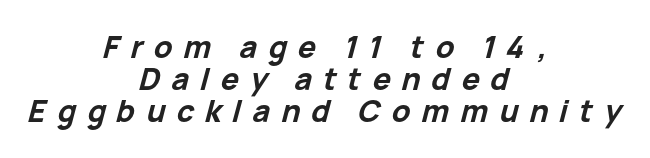
The image shows 30 px bold type, italic (leaning right); set centered, tight line spacing (1.07x), unusually wide letter spacing (+0.37 em), not underlined; low stroke contrast and a medium x-height.
